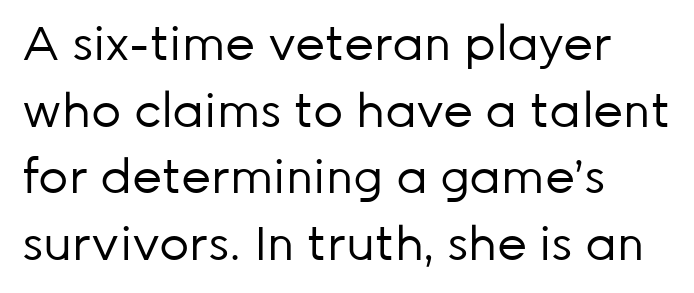
The image shows 47 px regular-weight sans-serif type, upright; set left-aligned, normal line spacing (1.42x), normal letter spacing, not underlined; low stroke contrast and a medium x-height.
